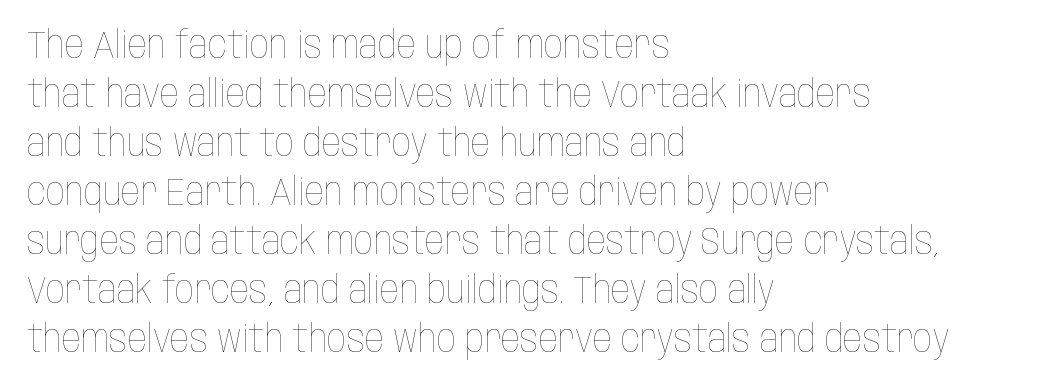
When letters stand straight like this, we call the style roman or upright. In terms of letterspacing, this is plain default setting. This sample has the flowing, uneven cadence of proportional lettering. The font is comparable to plain body text, perhaps lighter.
